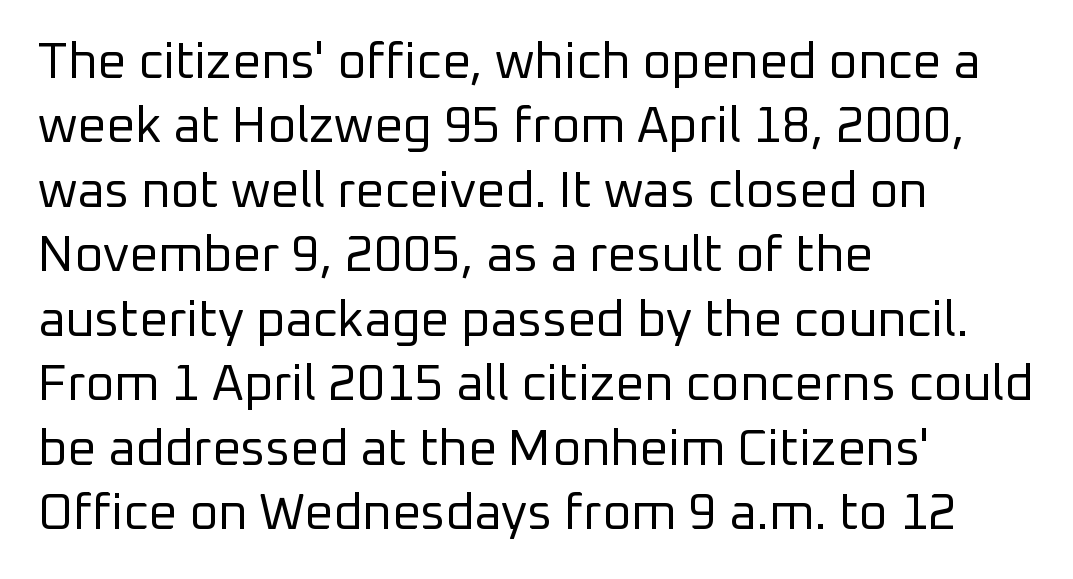
Q: Is the text bold? A: No.
Q: Is the text italic (slanted)? A: No, it is upright.
Q: Is the typeface a serif or a sans-serif typeface? A: Sans-serif.
Q: Is the text underlined? A: No.
Q: How is the paragraph aligned? A: Left-aligned.
Q: Is the spacing between letters normal or unusually wide? A: Normal.
Q: Is the spacing between lines tight, normal or loose? A: Normal.
Q: Width (condensed, normal, or wide)? A: Normal.
Q: Stroke contrast? A: Low.
Q: x-height? A: Medium.
Q: Monospaced? A: No.
